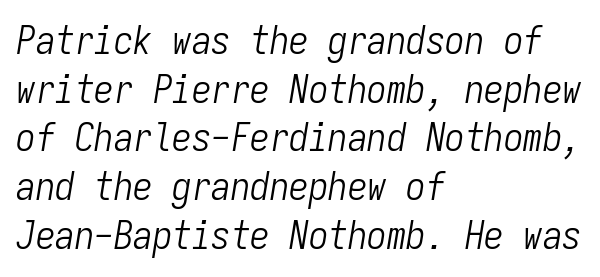
The face looks like a standard text weight, possibly lighter. Here the glyphs are tracked normally, forming tight word shapes. Where is the straight margin? On the left. The space beneath each line is pristine and unruled.
